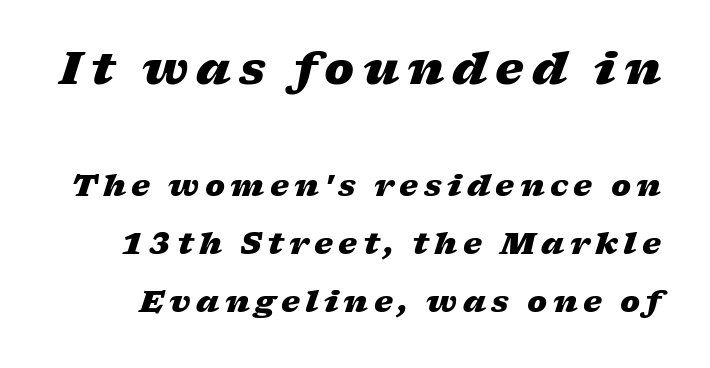
The image shows 45 px heavy, wide type, italic (leaning right); set loose line spacing (1.93x), not underlined; the first (top) block is 1.5x larger; low stroke contrast and a medium x-height.
